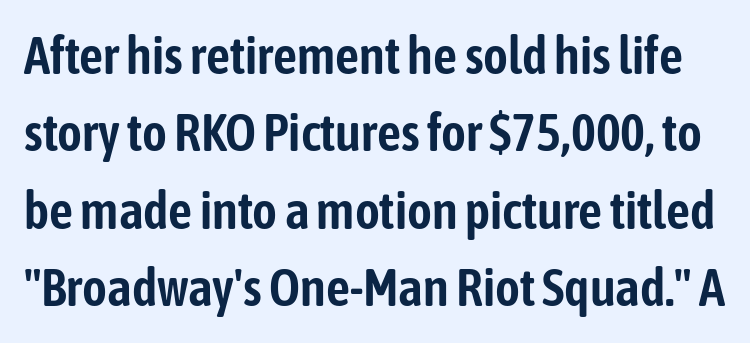
Q: Is the text italic (slanted)? A: No, it is upright.
Q: Is the typeface a serif or a sans-serif typeface? A: Sans-serif.
Q: Is the text underlined? A: No.
Q: Is the spacing between letters normal or unusually wide? A: Normal.
Q: Is the spacing between lines tight, normal or loose? A: Normal.
Q: Width (condensed, normal, or wide)? A: Condensed.
Q: Stroke contrast? A: Low.
Q: x-height? A: Medium.
Q: Monospaced? A: No.
